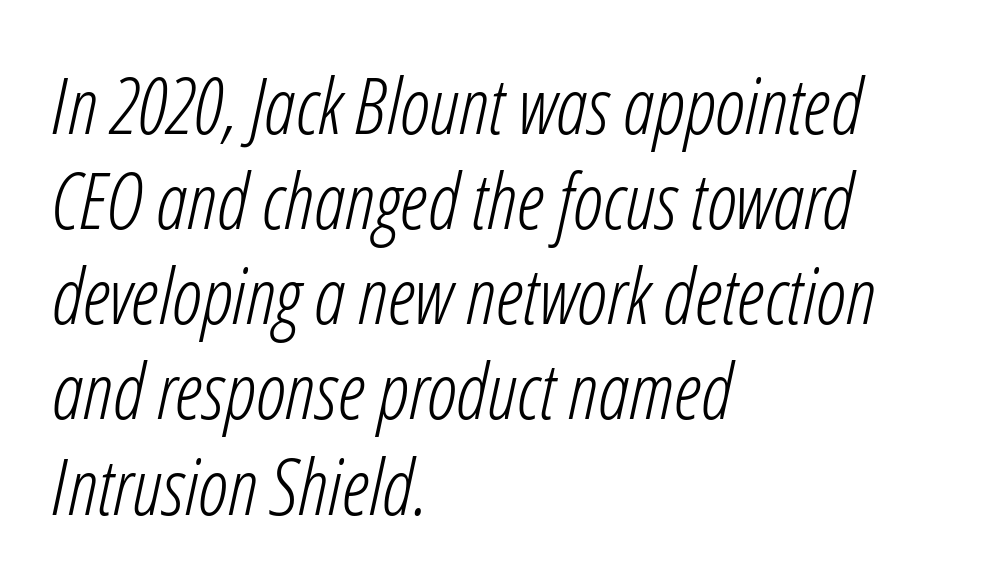
{"italic": "yes", "lean": "right", "slant_degrees": 12, "bold": "no", "weight": "light", "width": "condensed", "stroke_contrast": "low", "x_height": "medium", "monospaced": "no", "underline": "no", "align": "left", "line_spacing_ratio": 1.22, "letter_spacing": "normal", "letter_spacing_em": 0.0, "glyph_px": 78}
